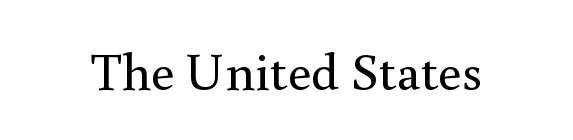
The passage shown is typed in a proportional face where columns would drift. Inter-character spacing is left at the font's built-in metrics. The designer went with a serif here, giving each stem small feet. When letters stand straight like this, we call the style roman or upright. The zone under the glyphs is completely vacant.
